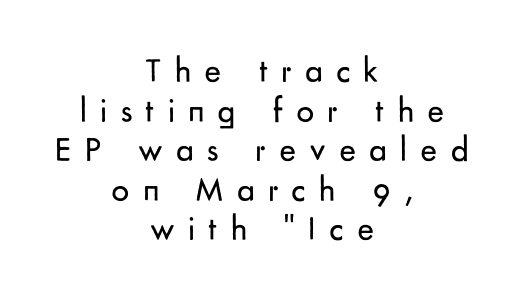
The image shows 35 px regular-weight sans-serif type, upright; set centered, tight line spacing (1.13x), unusually wide letter spacing (+0.38 em), not underlined; low stroke contrast and a small x-height.
